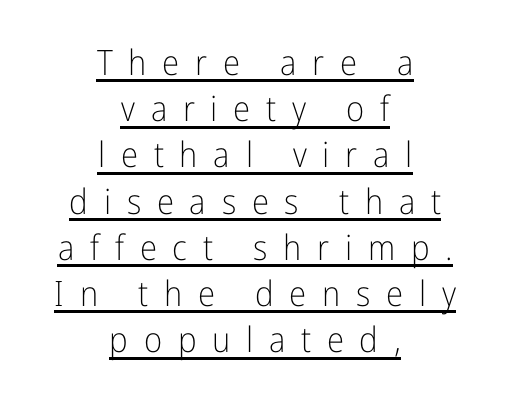
{"serif": "no", "italic": "no", "bold": "no", "weight": "light", "width": "condensed", "stroke_contrast": "low", "x_height": "medium", "monospaced": "no", "underline": "yes", "align": "center", "line_spacing": "normal", "line_spacing_ratio": 1.32, "letter_spacing": "wide", "letter_spacing_em": 0.45, "glyph_px": 35}
